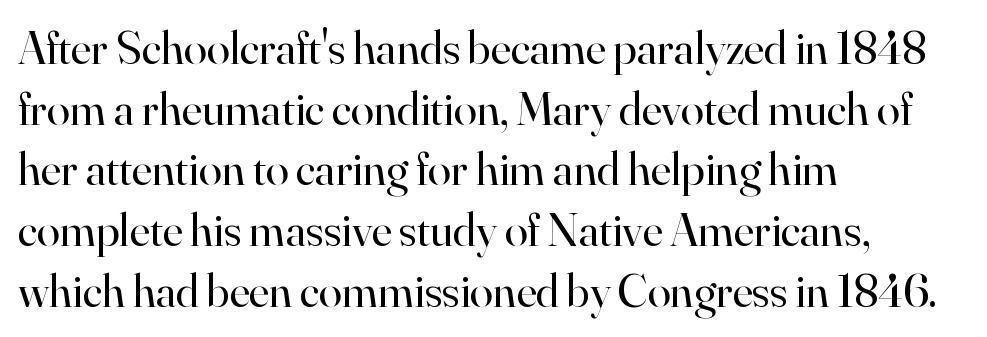
The image shows 47 px regular-weight serif type, upright; set left-aligned, normal line spacing (1.29x), normal letter spacing, not underlined; high stroke contrast and a small x-height.
